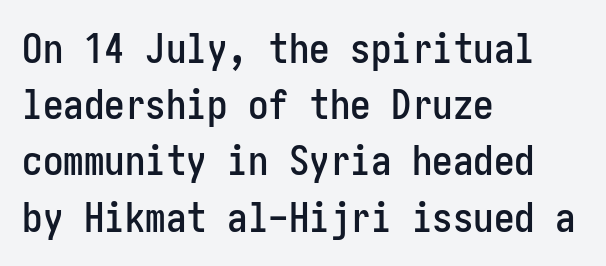
Plain, unruled lines of type. It's the straight-up-and-down kind of type. The rows are spaced the way most documents space them. In terms of letterspacing, this is plain default setting. Notice how the passage keeps a crisp vertical edge on the left only.
